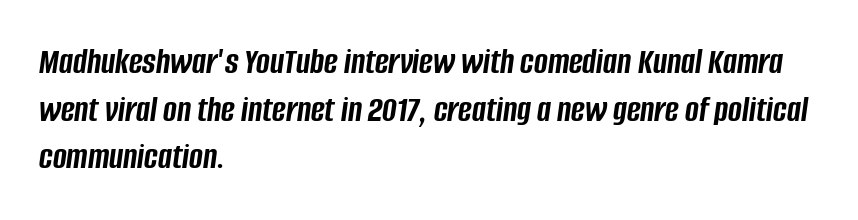
The image shows 37 px semibold, condensed type, italic (leaning right); set left-aligned, normal line spacing (1.29x), normal letter spacing, not underlined; low stroke contrast and a large x-height.
